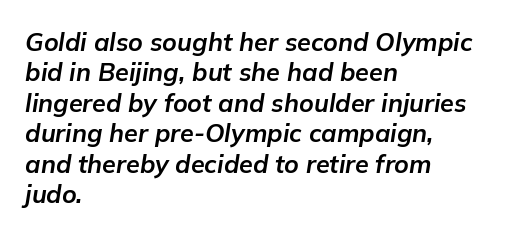
{"italic": "yes", "lean": "right", "slant_degrees": 9, "bold": "yes", "underline": "no", "align": "left", "line_spacing_ratio": 1.22, "letter_spacing": "normal", "letter_spacing_em": 0.0, "glyph_px": 25}
